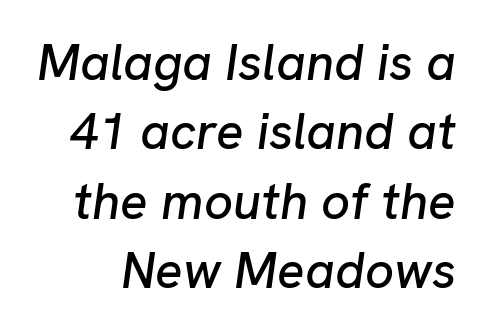
The image shows 51 px text type, italic (leaning right); set normal line spacing (1.36x), normal letter spacing, not underlined; low stroke contrast and a medium x-height.
